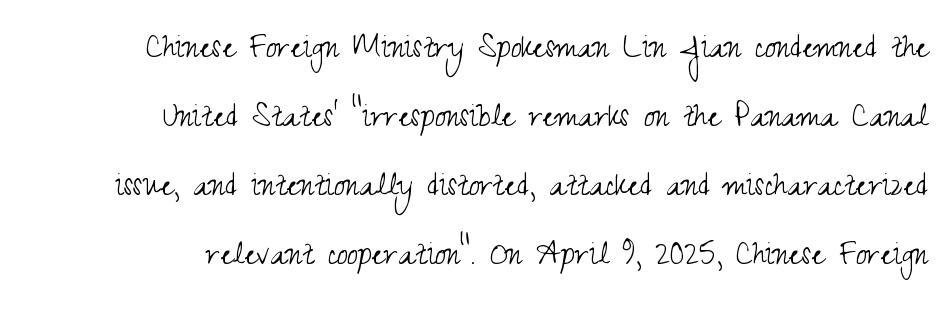
Tracking here is standard; glyphs follow each other at the usual distance. The rendering uses natural spacing where letterforms have individual widths. The font's upright variant was chosen for this text. All the whitespace from short lines collects on the left. Is this a sans? Yes — the strokes have no serifs. Ink coverage per letter is moderate at most.
